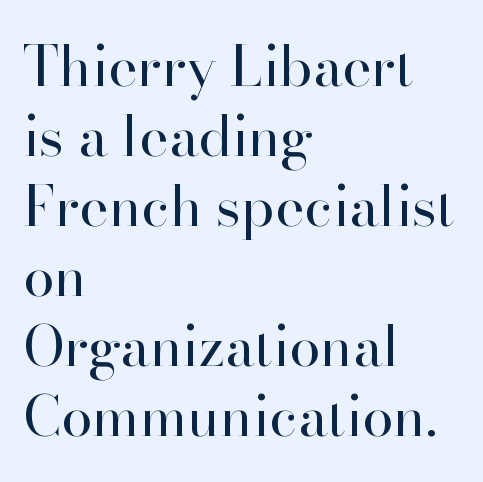
Think standard paragraph weight, or any step lighter than that. A clean baseline with only descenders dipping below it. Default kerning and tracking; the words read as compact shapes. Type style note: has serifs. This is the regular roman posture of the typeface.
